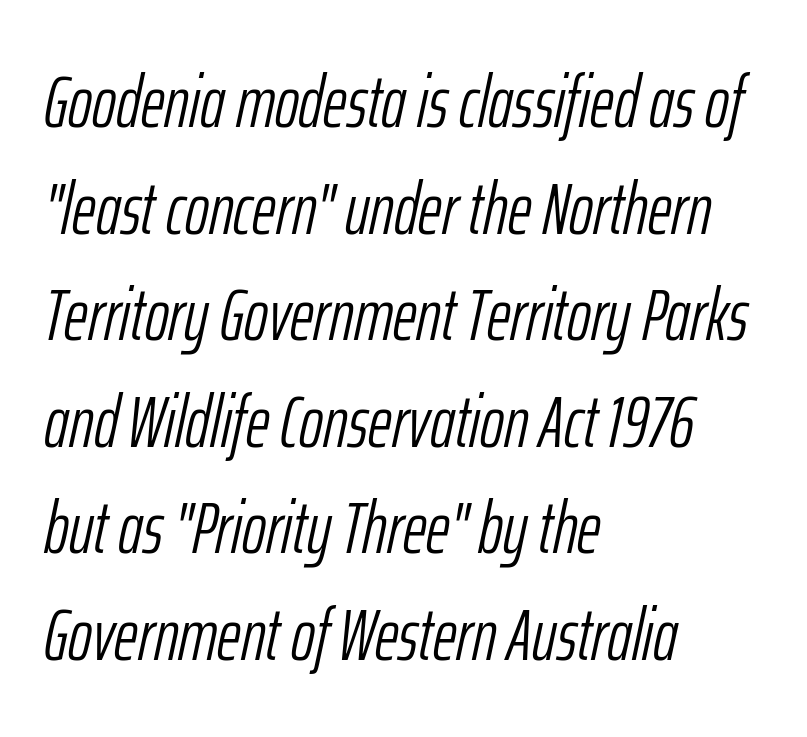
Q: Is the text bold? A: No.
Q: Is the text italic (slanted)? A: Yes, it leans right by about 12 degrees.
Q: Is the text underlined? A: No.
Q: How is the paragraph aligned? A: Left-aligned.
Q: Is the spacing between letters normal or unusually wide? A: Normal.
Q: Is the spacing between lines tight, normal or loose? A: Normal.
Q: Width (condensed, normal, or wide)? A: Condensed.
Q: Stroke contrast? A: Low.
Q: x-height? A: Medium.
Q: Monospaced? A: No.
